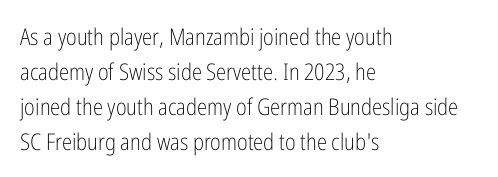
The image shows 23 px text type, upright; set left-aligned, normal line spacing (1.52x), normal letter spacing, not underlined.
